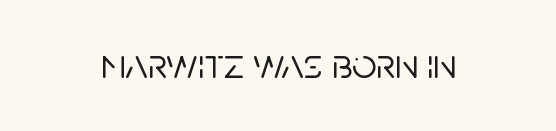
Q: Is the text italic (slanted)? A: No, it is upright.
Q: Is the typeface a serif or a sans-serif typeface? A: Sans-serif.
Q: Is the text underlined? A: No.
Q: Is the spacing between letters normal or unusually wide? A: Normal.
Q: Width (condensed, normal, or wide)? A: Normal.
Q: Stroke contrast? A: Low.
Q: x-height? A: Large.
Q: Monospaced? A: No.
